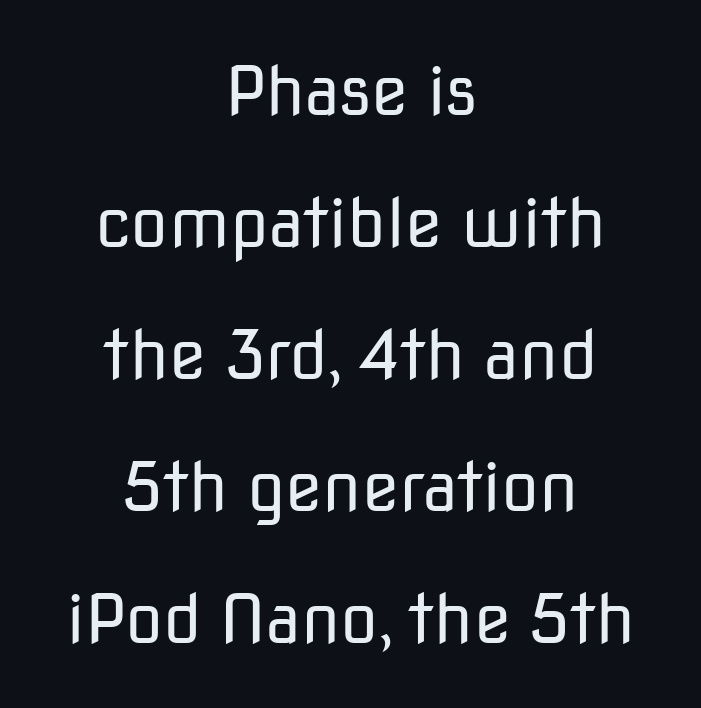
Q: Is the text bold? A: No.
Q: Is the text italic (slanted)? A: No, it is upright.
Q: Is the typeface a serif or a sans-serif typeface? A: Sans-serif.
Q: Is the text underlined? A: No.
Q: How is the paragraph aligned? A: Centered.
Q: Is the spacing between letters normal or unusually wide? A: Normal.
Q: Is the spacing between lines tight, normal or loose? A: Loose.
Q: Width (condensed, normal, or wide)? A: Normal.
Q: Stroke contrast? A: Low.
Q: x-height? A: Medium.
Q: Monospaced? A: No.
